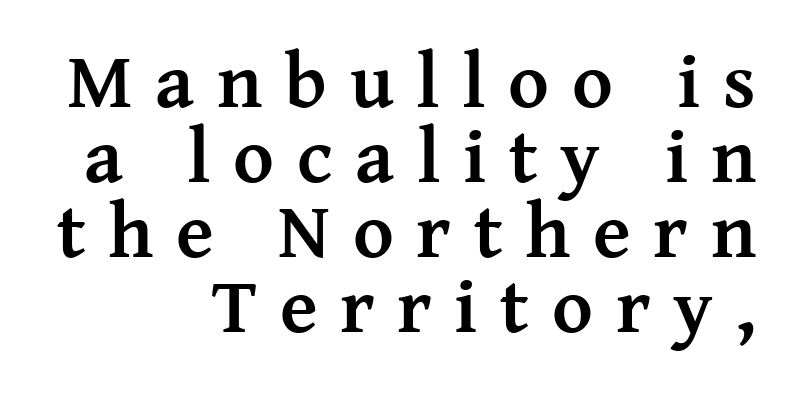
{"serif": "yes", "italic": "no", "bold": "yes", "weight": "semibold", "width": "normal", "stroke_contrast": "medium", "x_height": "medium", "monospaced": "no", "underline": "no", "align": "right", "line_spacing": "tight", "line_spacing_ratio": 0.96, "letter_spacing": "wide", "letter_spacing_em": 0.29, "glyph_px": 78}
